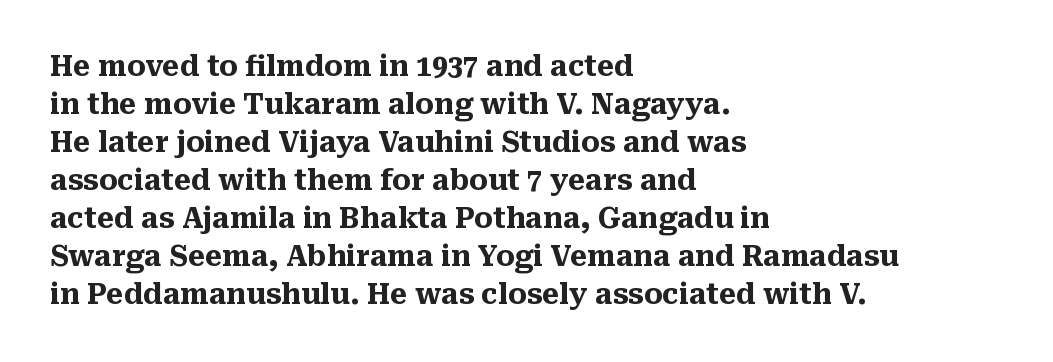
{"serif": "yes", "italic": "no", "bold": "yes", "weight": "heavy", "width": "normal", "stroke_contrast": "medium", "x_height": "medium", "monospaced": "no", "underline": "no", "align": "left", "line_spacing": "normal", "line_spacing_ratio": 1.36, "letter_spacing": "normal", "letter_spacing_em": 0.0, "glyph_px": 28}
